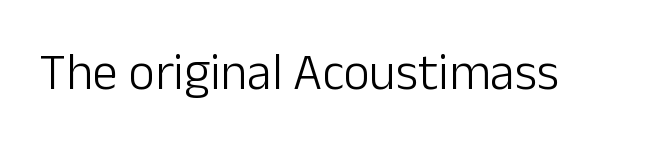
Underline: absent. Nothing heavy about these letters — not bold at all. The letters sit at their default tracking, neither squeezed nor spread. Looks like regular typesetting: each glyph gets only the width it needs. The lettering holds an erect, upright posture throughout.
